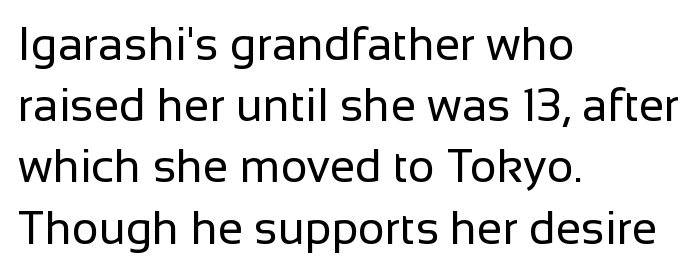
Q: Is the text bold? A: No.
Q: Is the text italic (slanted)? A: No, it is upright.
Q: Is the typeface a serif or a sans-serif typeface? A: Sans-serif.
Q: Is the text underlined? A: No.
Q: How is the paragraph aligned? A: Left-aligned.
Q: Is the spacing between letters normal or unusually wide? A: Normal.
Q: Is the spacing between lines tight, normal or loose? A: Normal.
Q: Width (condensed, normal, or wide)? A: Normal.
Q: Stroke contrast? A: Low.
Q: x-height? A: Medium.
Q: Monospaced? A: No.
